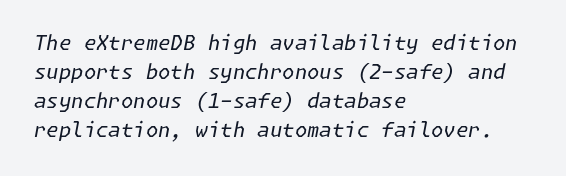
{"italic": "yes", "lean": "right", "slant_degrees": 11, "bold": "no", "underline": "no", "align": "left", "line_spacing": "normal", "line_spacing_ratio": 1.45, "letter_spacing": "normal", "letter_spacing_em": 0.0, "glyph_px": 20}
